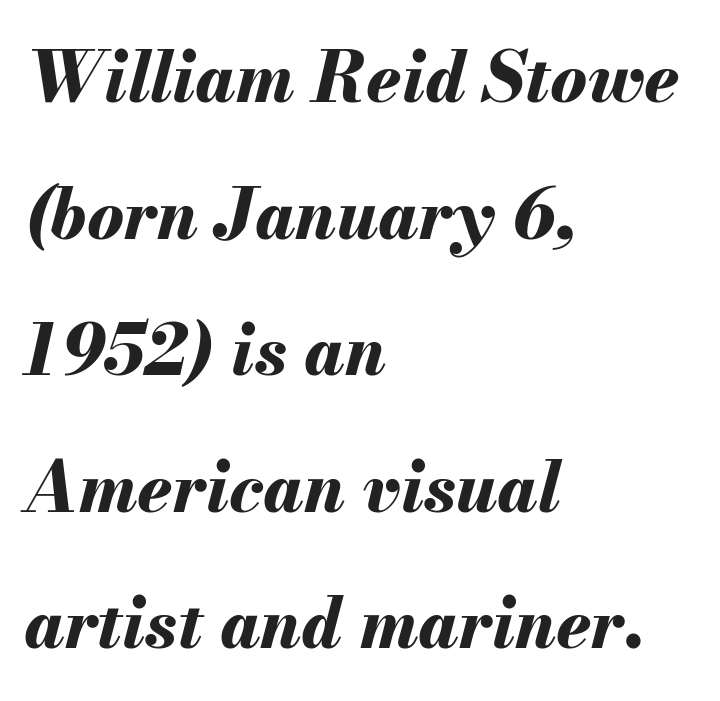
Rows of type keep a wide berth in the vertical direction. Weight check: bold — yes, fully. The zone under the glyphs is completely vacant. The rag falls on the right side of this text block. Tracking value appears to be zero — textbook default spacing.
